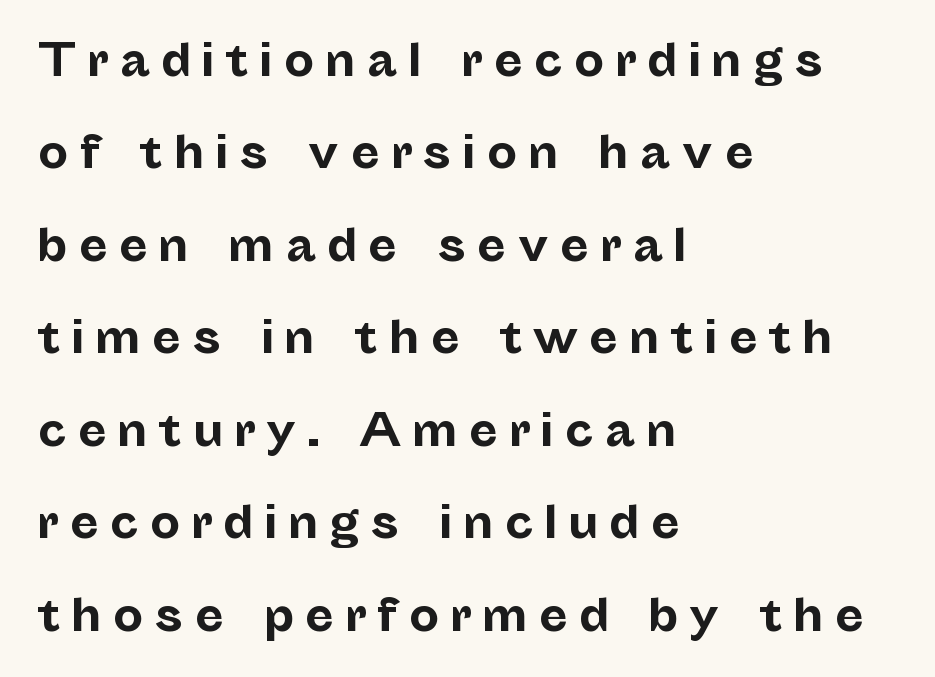
Q: Is the text bold? A: Yes.
Q: Is the text italic (slanted)? A: No, it is upright.
Q: Is the typeface a serif or a sans-serif typeface? A: Sans-serif.
Q: Is the text underlined? A: No.
Q: How is the paragraph aligned? A: Left-aligned.
Q: Is the spacing between letters normal or unusually wide? A: Unusually wide.
Q: Is the spacing between lines tight, normal or loose? A: Loose.
Q: Width (condensed, normal, or wide)? A: Normal.
Q: Stroke contrast? A: Low.
Q: x-height? A: Medium.
Q: Monospaced? A: No.
